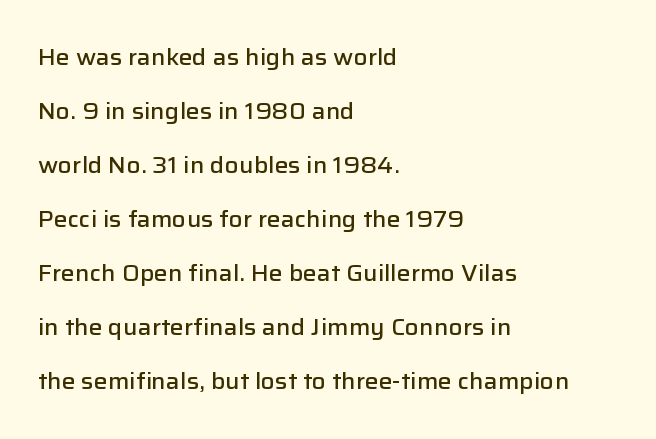
The image shows 23 px text type, upright; set left-aligned, loose line spacing (2.35x), normal letter spacing, not underlined.
